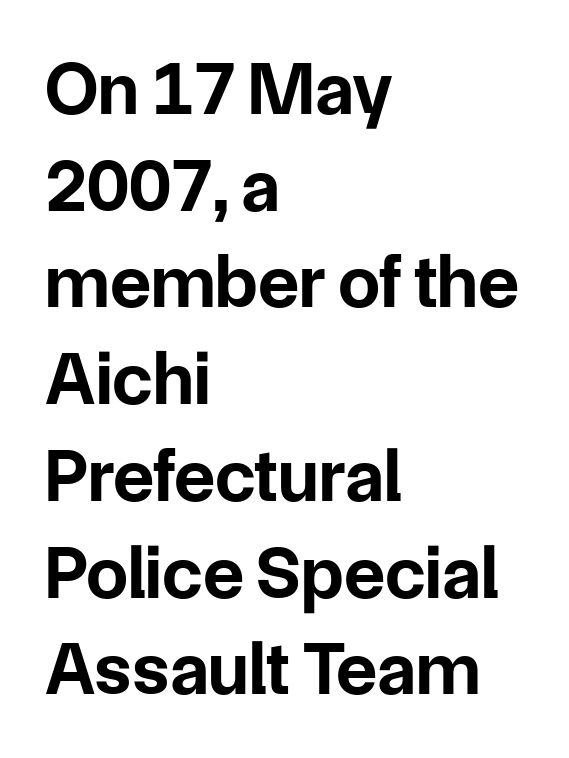
{"serif": "no", "italic": "no", "bold": "yes", "weight": "bold", "width": "normal", "stroke_contrast": "low", "x_height": "medium", "monospaced": "no", "underline": "no", "align": "left", "line_spacing": "normal", "line_spacing_ratio": 1.29, "letter_spacing": "normal", "letter_spacing_em": 0.0, "glyph_px": 75}
